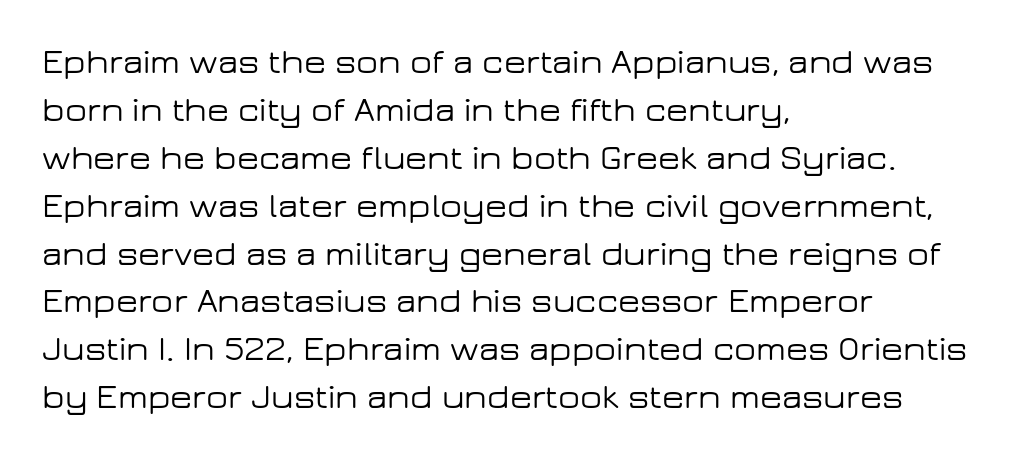
In terms of letterform style, serifs are entirely absent. Quick note: underline off. Is this a fixed-width face? No — the glyphs have proportional, varying widths. Short note: letters normally spaced. The setting favours the left margin, as ordinary paragraphs usually do. The rendering uses a moderate line-height, typical for paragraphs.
